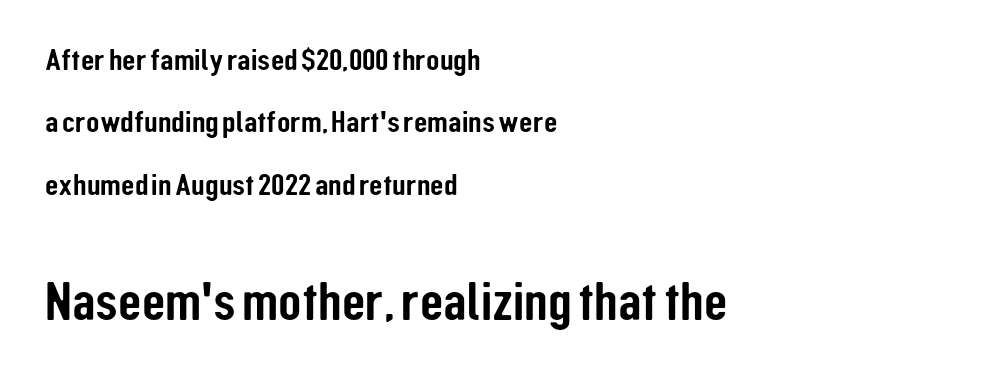
Tracking value appears to be zero — textbook default spacing. The more generous point size was reserved for the lower chunk. Each row of text sits above clean, open space. The type sits square on the baseline with zero lean. This is sans-serif lettering, the kind often seen on screens and signage. A typesetter would call this proportional, since set widths differ per character.
